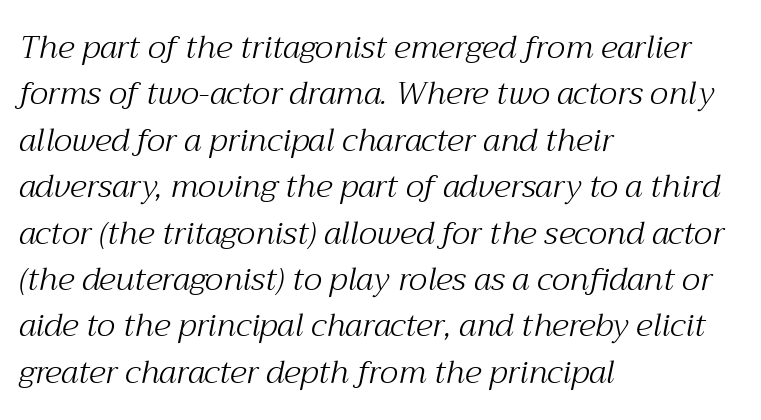
Q: Is the text bold? A: No.
Q: Is the text italic (slanted)? A: Yes, it leans right by about 12 degrees.
Q: Is the typeface a serif or a sans-serif typeface? A: Serif.
Q: Is the text underlined? A: No.
Q: How is the paragraph aligned? A: Left-aligned.
Q: Is the spacing between letters normal or unusually wide? A: Normal.
Q: Is the spacing between lines tight, normal or loose? A: Normal.
Q: Width (condensed, normal, or wide)? A: Normal.
Q: Stroke contrast? A: Medium.
Q: x-height? A: Medium.
Q: Monospaced? A: No.
